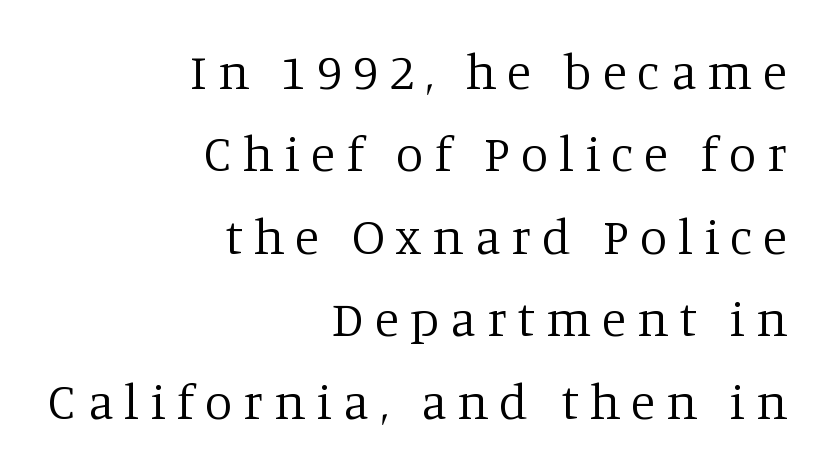
Q: Is the text bold? A: No.
Q: Is the text italic (slanted)? A: No, it is upright.
Q: Is the typeface a serif or a sans-serif typeface? A: Serif.
Q: Is the text underlined? A: No.
Q: How is the paragraph aligned? A: Right-aligned.
Q: Is the spacing between letters normal or unusually wide? A: Unusually wide.
Q: Is the spacing between lines tight, normal or loose? A: Normal.
Q: Width (condensed, normal, or wide)? A: Normal.
Q: Stroke contrast? A: Low.
Q: x-height? A: Large.
Q: Monospaced? A: No.
